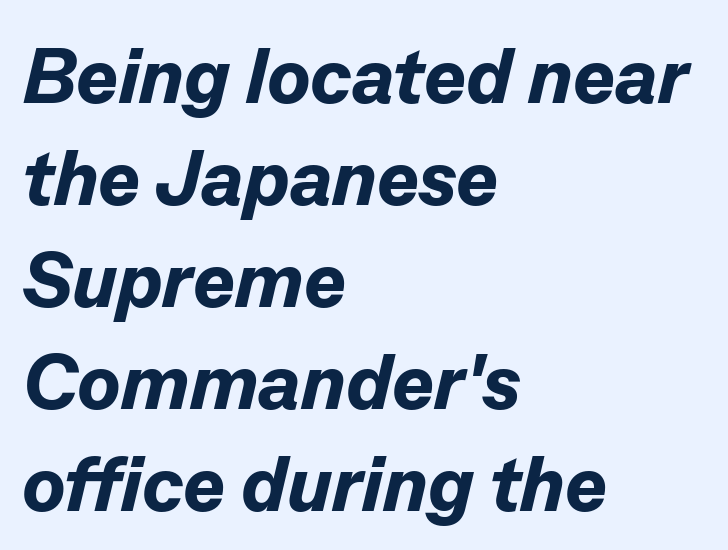
Anything drawn beneath the words? Only blank space. How heavy is the stroke? Heavy — this is a bold. Designer's note — italics engaged. Inter-character spacing is left at the font's built-in metrics. Do the characters align in a grid? No, the font is proportional.
